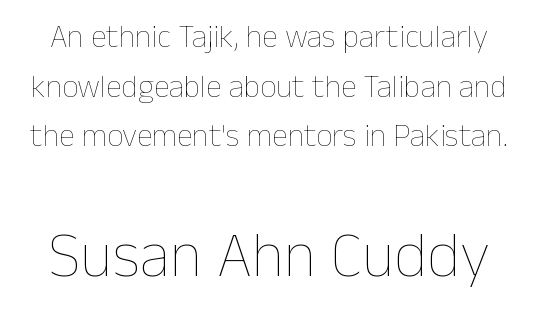
{"italic": "no", "bold": "no", "weight": "thin", "width": "normal", "stroke_contrast": "low", "x_height": "medium", "monospaced": "no", "underline": "no", "line_spacing": "normal", "line_spacing_ratio": 1.55, "letter_spacing": "normal", "letter_spacing_em": 0.0, "larger_block": "second", "size_ratio": 2.0, "glyph_px": 64}
